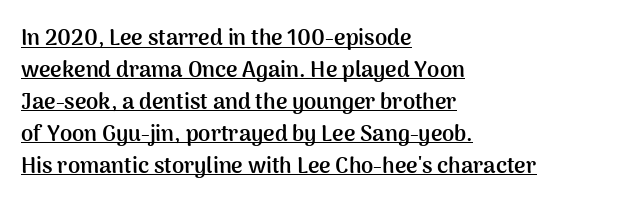
{"italic": "no", "bold": "yes", "underline": "yes", "align": "left", "line_spacing": "normal", "line_spacing_ratio": 1.45, "letter_spacing": "normal", "letter_spacing_em": 0.0, "glyph_px": 22}
